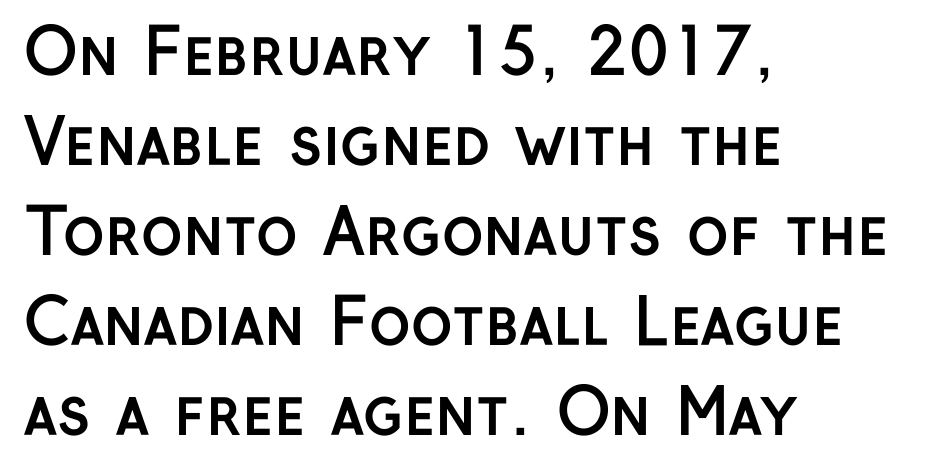
{"serif": "no", "italic": "no", "bold": "yes", "weight": "semibold", "width": "normal", "stroke_contrast": "low", "x_height": "medium", "monospaced": "no", "underline": "no", "align": "left", "line_spacing": "normal", "line_spacing_ratio": 1.43, "letter_spacing": "normal", "letter_spacing_em": 0.0, "glyph_px": 63}
